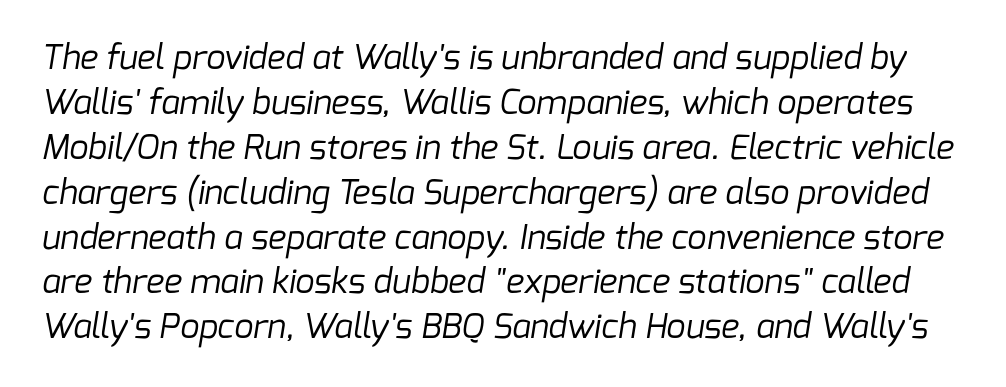
Q: Is the text bold? A: No.
Q: Is the typeface a serif or a sans-serif typeface? A: Sans-serif.
Q: Is the text underlined? A: No.
Q: Is the spacing between letters normal or unusually wide? A: Normal.
Q: Is the spacing between lines tight, normal or loose? A: Normal.
Q: Width (condensed, normal, or wide)? A: Normal.
Q: Stroke contrast? A: Low.
Q: x-height? A: Medium.
Q: Monospaced? A: No.
